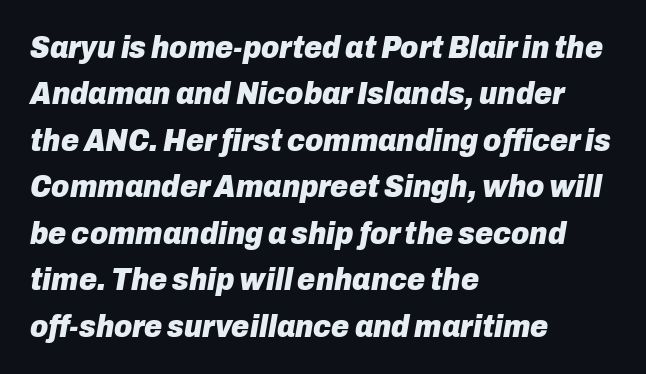
Q: Is the text bold? A: Yes.
Q: Is the text italic (slanted)? A: Yes, it leans right by about 10 degrees.
Q: Is the text underlined? A: No.
Q: How is the paragraph aligned? A: Left-aligned.
Q: Is the spacing between letters normal or unusually wide? A: Normal.
Q: Is the spacing between lines tight, normal or loose? A: Normal.
Q: Width (condensed, normal, or wide)? A: Normal.
Q: Stroke contrast? A: Low.
Q: x-height? A: Medium.
Q: Monospaced? A: No.
